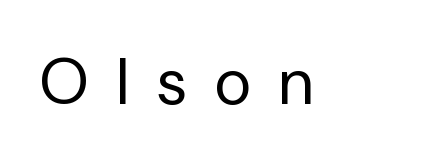
{"serif": "no", "italic": "no", "bold": "no", "weight": "regular", "width": "normal", "stroke_contrast": "low", "x_height": "medium", "monospaced": "no", "underline": "no", "align": "left", "letter_spacing": "wide", "letter_spacing_em": 0.44, "glyph_px": 64}
